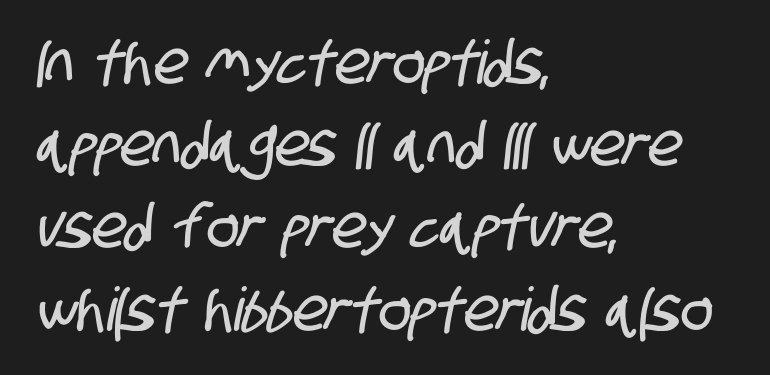
The image shows 60 px condensed sans-serif type; set left-aligned, normal line spacing (1.37x), normal letter spacing, not underlined; low stroke contrast and a large x-height.
